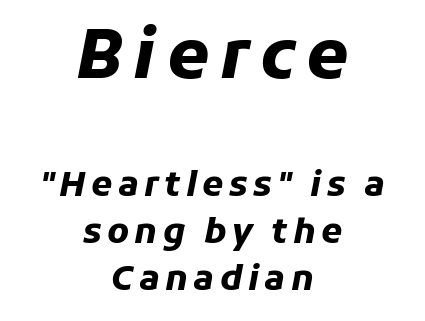
{"italic": "yes", "lean": "right", "slant_degrees": 11, "bold": "yes", "weight": "heavy", "width": "normal", "stroke_contrast": "low", "x_height": "medium", "monospaced": "no", "underline": "no", "align": "center", "line_spacing": "normal", "line_spacing_ratio": 1.39, "larger_block": "first", "size_ratio": 2.0, "glyph_px": 68}
